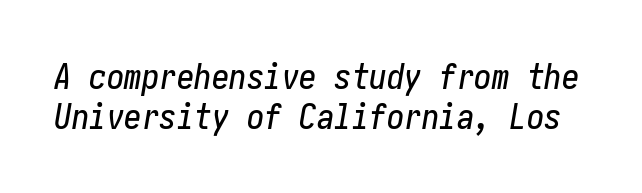
Rows of type sit shoulder to shoulder in the vertical direction. Type without underlining. Designer's note — italics engaged. Between one letter and the next there's only the usual sliver of space.
